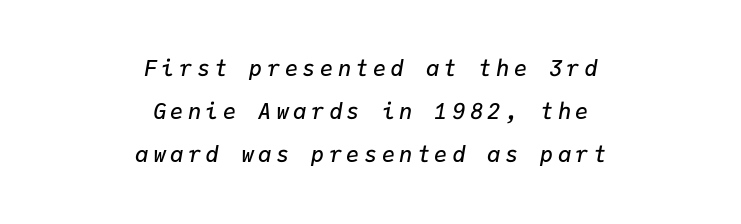
{"italic": "yes", "lean": "right", "slant_degrees": 9, "bold": "semi", "underline": "no", "align": "center", "line_spacing": "loose", "line_spacing_ratio": 1.96, "letter_spacing": "wide", "letter_spacing_em": 0.2, "glyph_px": 22}
